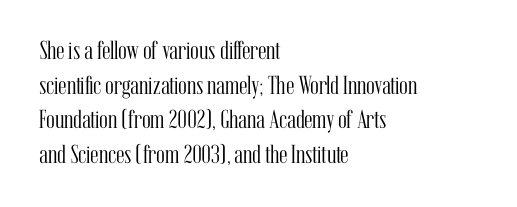
{"italic": "no", "bold": "no", "underline": "no", "align": "left", "line_spacing": "normal", "line_spacing_ratio": 1.33, "letter_spacing": "normal", "letter_spacing_em": 0.0, "glyph_px": 26}
